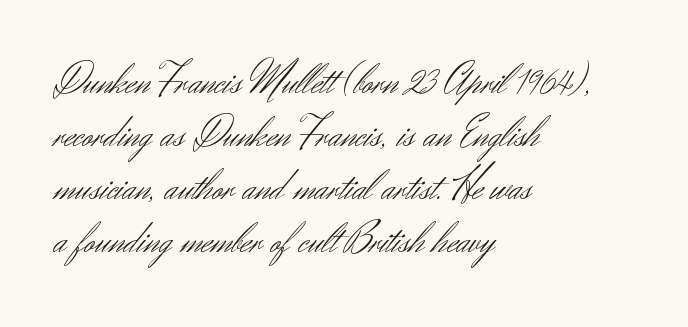
{"serif": "no", "bold": "no", "weight": "light", "width": "normal", "stroke_contrast": "medium", "x_height": "small", "monospaced": "no", "underline": "no", "align": "left", "line_spacing_ratio": 1.23, "letter_spacing": "normal", "letter_spacing_em": 0.0, "glyph_px": 43}
